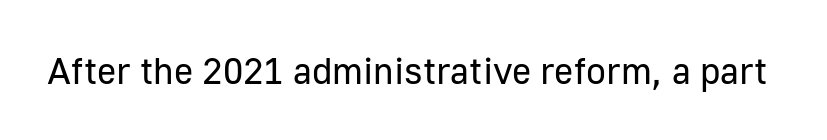
The image shows 37 px regular-weight sans-serif type, upright; set normal letter spacing, not underlined; low stroke contrast and a medium x-height.
